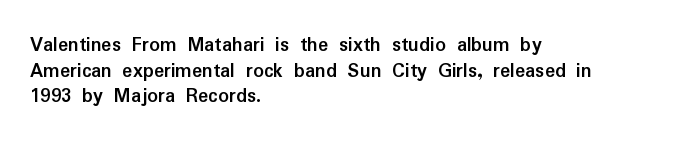
The image shows 21 px bold type, upright; set left-aligned, line spacing 1.22x, normal letter spacing, not underlined.
